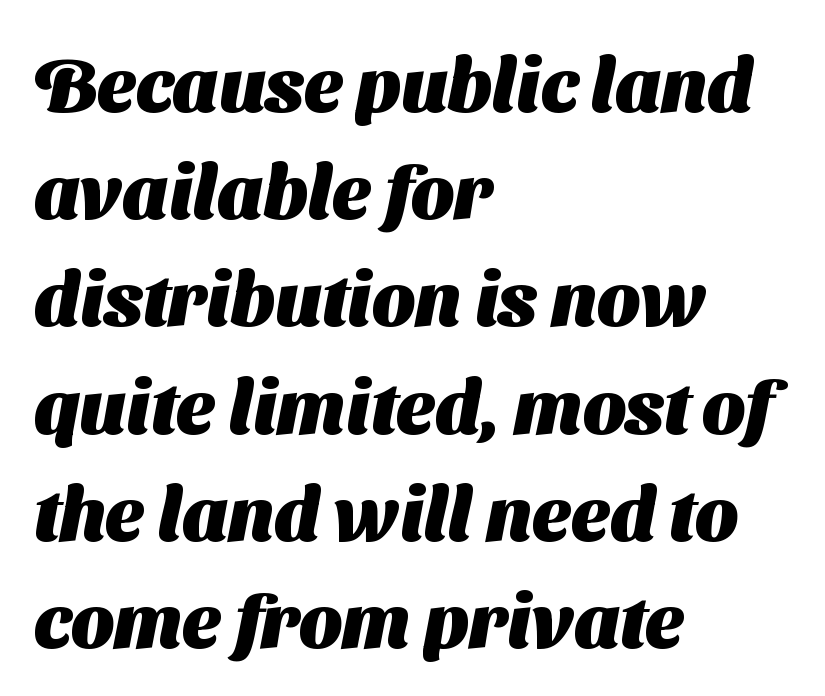
Inter-character spacing is left at the font's built-in metrics. A typesetter would call this proportional, since set widths differ per character. Type without underlining. The compositor pushed each line to the left boundary.
